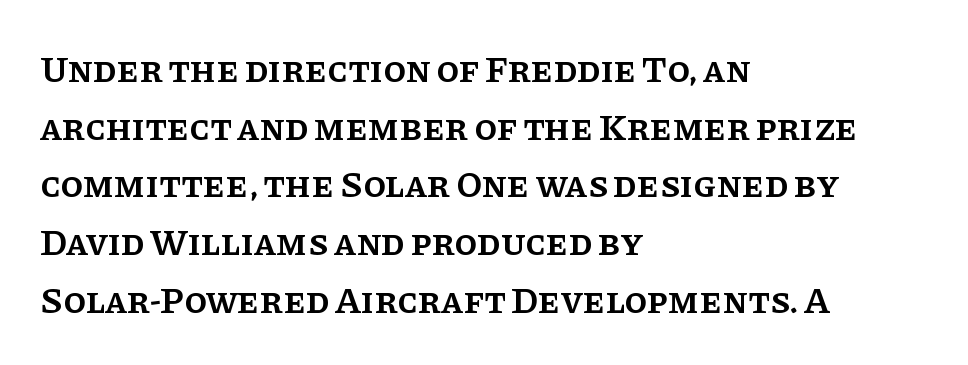
Each line starts at the same left margin while the right side varies. The font is running at a semibold setting, under full bold. The glyphs are unaccompanied by any horizontal stroke below them. Here the glyphs are tracked normally, forming tight word shapes. Looks like regular typesetting: each glyph gets only the width it needs. Vertically, the passage feels balanced, rows spaced as you'd expect.
